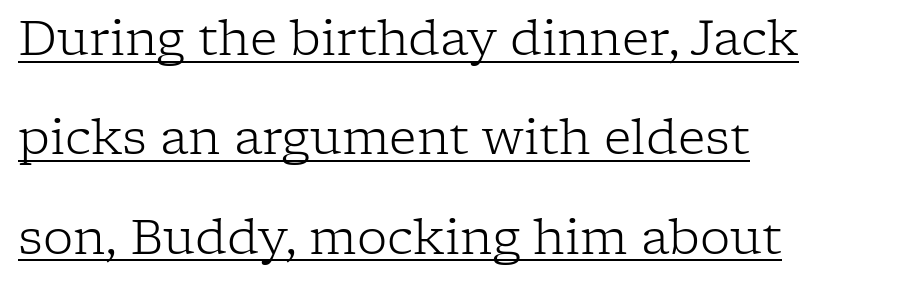
Horizontally, the lines are justified to the leading edge only. Type style note: has serifs. Notice how a bar underscores the lettering throughout. A typesetter would call this leading open, well beyond the default.
